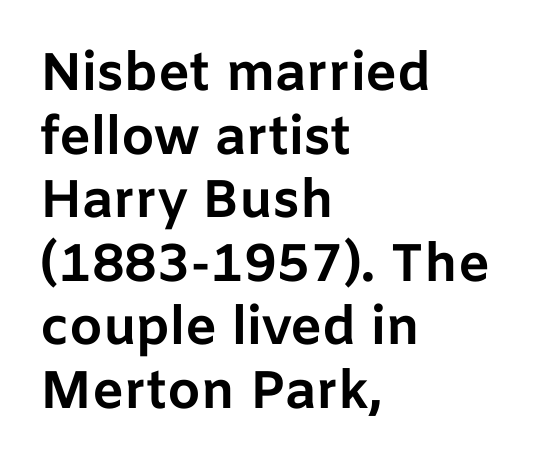
{"serif": "no", "italic": "no", "bold": "yes", "weight": "bold", "width": "normal", "stroke_contrast": "low", "x_height": "medium", "monospaced": "no", "underline": "no", "align": "left", "line_spacing_ratio": 1.2, "letter_spacing": "normal", "letter_spacing_em": 0.0, "glyph_px": 53}
